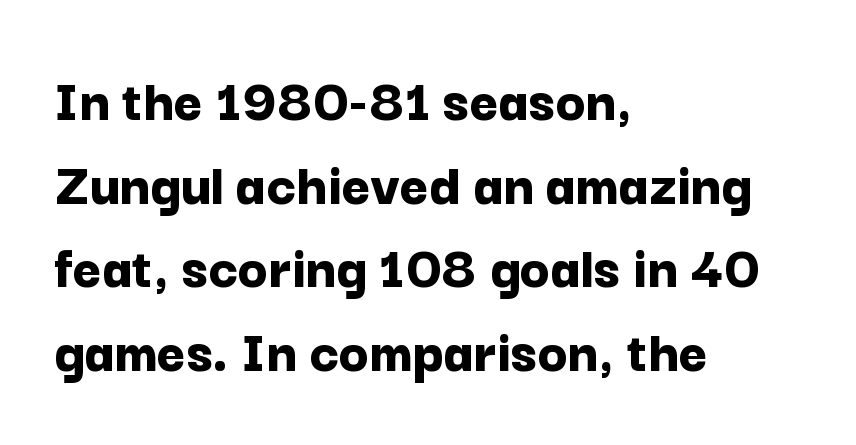
{"serif": "no", "italic": "no", "bold": "yes", "weight": "bold", "width": "normal", "stroke_contrast": "low", "x_height": "medium", "monospaced": "no", "underline": "no", "align": "left", "line_spacing": "normal", "line_spacing_ratio": 1.35, "letter_spacing": "normal", "letter_spacing_em": 0.0, "glyph_px": 62}
